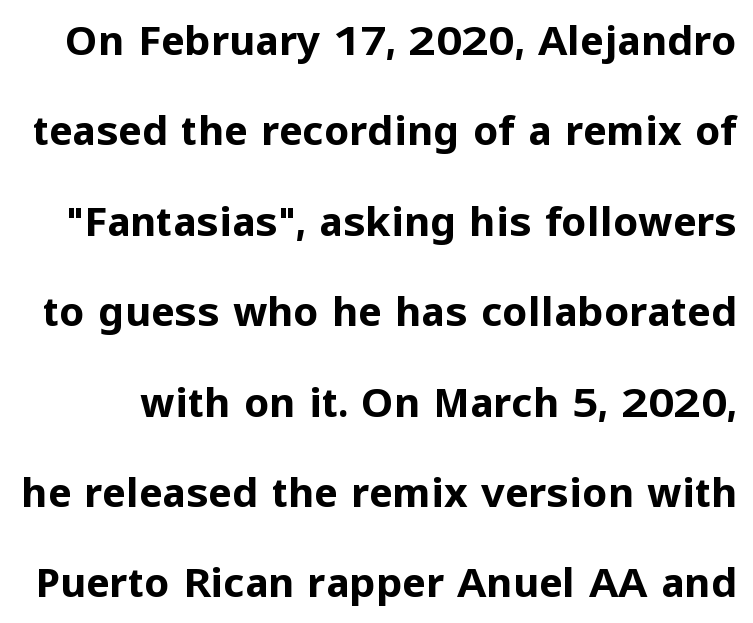
Honestly, the rows look like they've been pulled way apart. The face used here is rendered with its standard letterfit. Bare-footed words on every line. No italicization has been applied; the sample stays upright.
